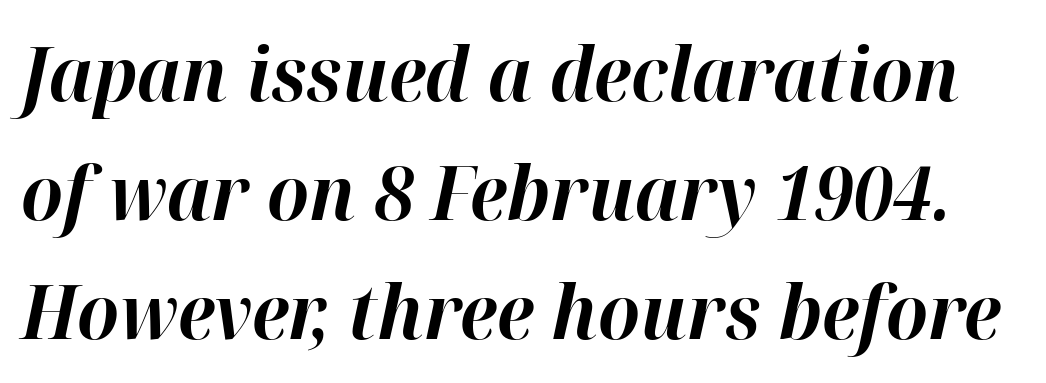
In terms of leading, this rendering sits right in the middle. The passage shown is typed in a proportional face where columns would drift. What stands out about the letter spacing? Nothing — it is the standard amount. No word sits above an underline.
